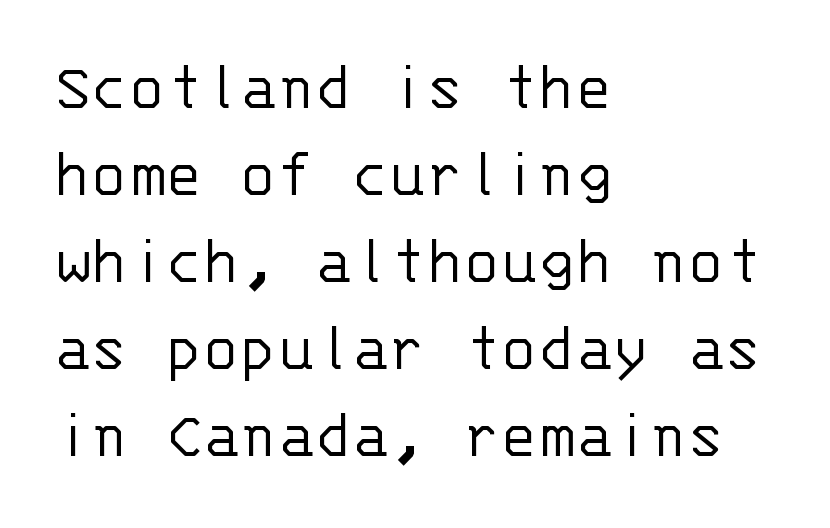
Lines of text with bare space underneath. The strokes carry an ordinary text weight at most. Notice how the stems are strictly vertical — no italics here. The glyphs in this specimen are sans serif.
